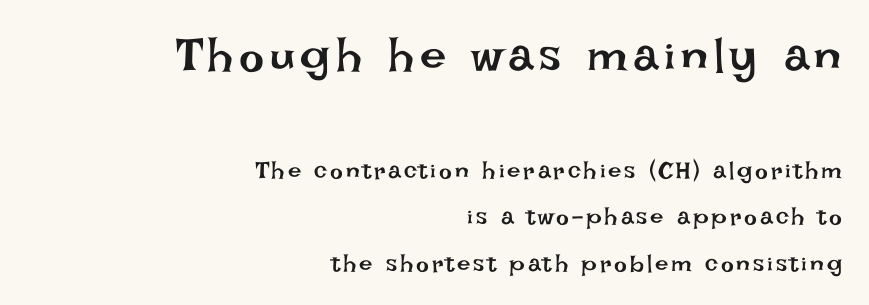
The image shows 47 px regular-weight type, upright; set right-aligned, loose line spacing (1.94x), not underlined; the first (top) block is 1.96x larger; low stroke contrast and a large x-height.
